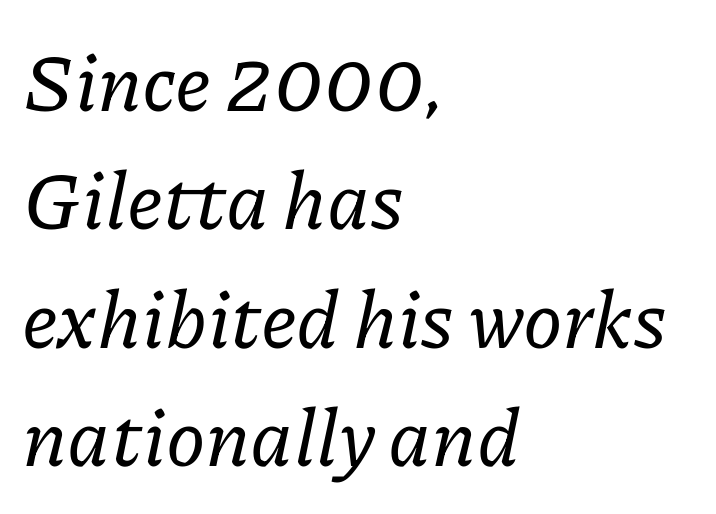
The image shows 80 px serif type, italic (leaning right); set left-aligned, normal line spacing (1.48x), normal letter spacing, not underlined; low stroke contrast and a medium x-height.
